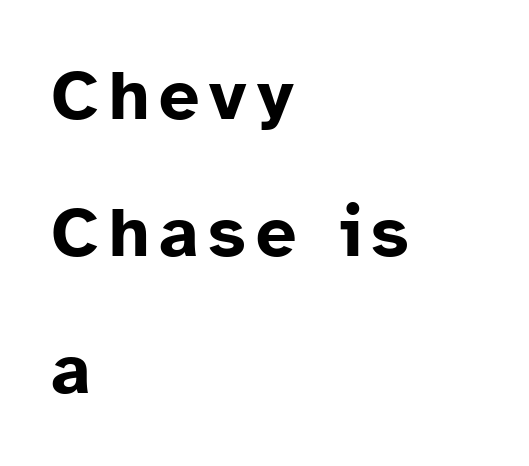
Nope, not italic — everything's standing straight. You'd pick this weight for a headline — it's a proper bold. Left-aligned paragraph, ragged on the right. The specimen omits any rule beneath the text block's lines. You could fit nearly another row in the gap between these rows.
